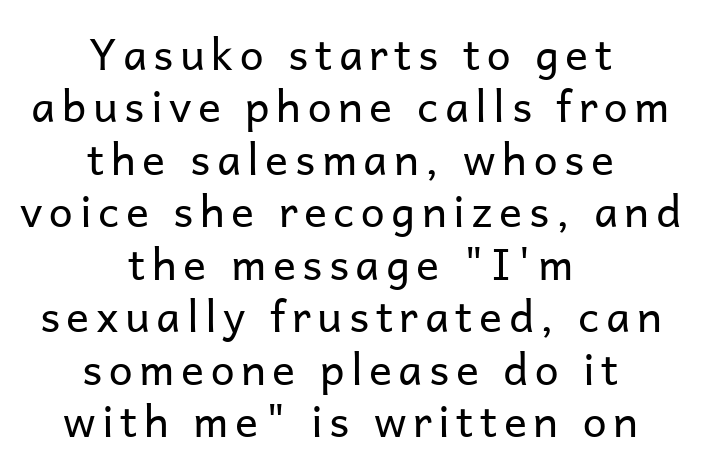
Q: Is the text bold? A: No.
Q: Is the text italic (slanted)? A: No, it is upright.
Q: Is the typeface a serif or a sans-serif typeface? A: Sans-serif.
Q: Is the text underlined? A: No.
Q: How is the paragraph aligned? A: Centered.
Q: Width (condensed, normal, or wide)? A: Normal.
Q: Stroke contrast? A: Low.
Q: x-height? A: Medium.
Q: Monospaced? A: No.
